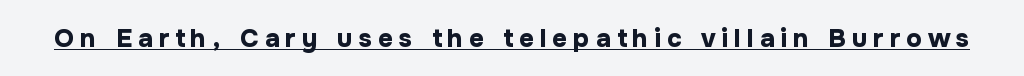
Compared with typical body copy, the letter spacing here is much looser. Like a heading marked for emphasis, these lines bear an underscore. The letters are bold, with thick, heavy strokes. Posture: straight, roman, zero tilt.
